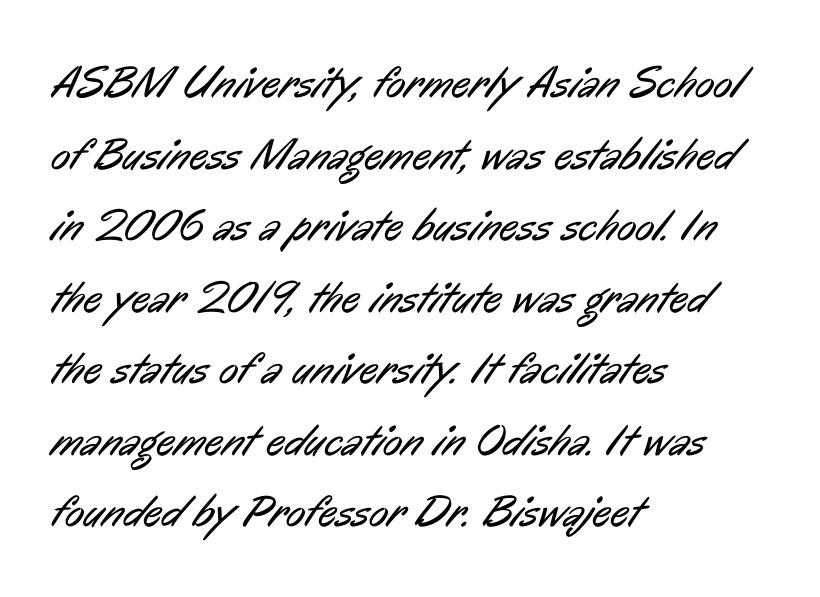
Q: Is the text bold? A: No.
Q: Is the typeface a serif or a sans-serif typeface? A: Sans-serif.
Q: Is the text underlined? A: No.
Q: How is the paragraph aligned? A: Left-aligned.
Q: Is the spacing between letters normal or unusually wide? A: Normal.
Q: Is the spacing between lines tight, normal or loose? A: Normal.
Q: Width (condensed, normal, or wide)? A: Condensed.
Q: Stroke contrast? A: Low.
Q: x-height? A: Medium.
Q: Monospaced? A: No.
